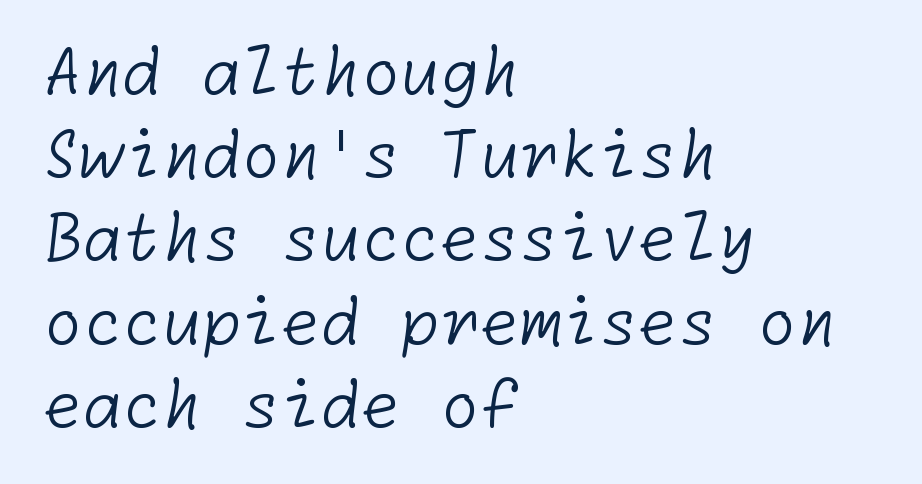
The image shows 64 px light sans-serif type; set left-aligned, normal line spacing (1.3x), normal letter spacing, not underlined; low stroke contrast and a medium x-height.
